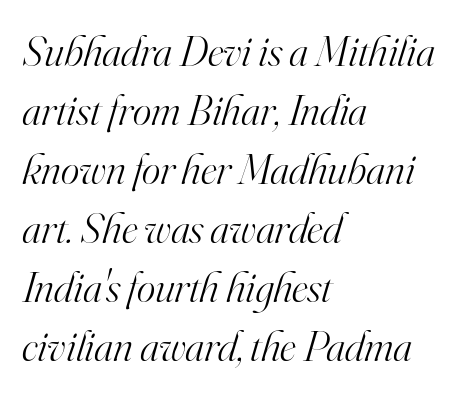
{"serif": "yes", "italic": "yes", "lean": "right", "slant_degrees": 16, "bold": "no", "weight": "light", "width": "normal", "stroke_contrast": "high", "x_height": "small", "monospaced": "no", "underline": "no", "align": "left", "line_spacing": "normal", "line_spacing_ratio": 1.34, "letter_spacing": "normal", "letter_spacing_em": 0.0, "glyph_px": 44}
